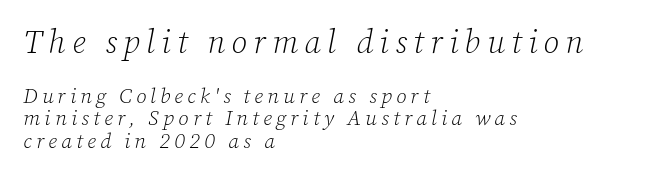
No word sits above an underline. This sample is left-justified, so line endings fall wherever the words run out. Character widths vary here, with narrow letters taking less room than wide ones. Typesetter's note — upper block bumped up in size, lower block left smaller. This sample uses an oblique cut, with every glyph tilted off the vertical.
